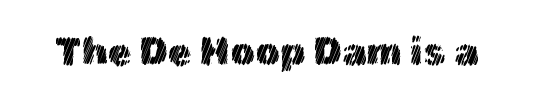
Proportional: the letters do not fall into vertical columns. When letters stand straight like this, we call the style roman or upright. The tracking reads as untouched default to a designer's eye. Check the space under the baseline: it is left empty.
